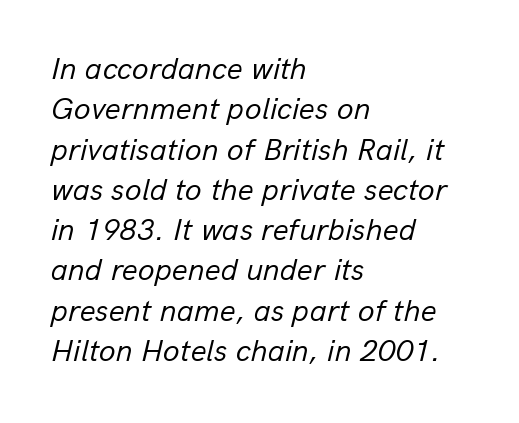
The image shows 31 px regular-weight type, italic (leaning right); set left-aligned, normal line spacing (1.3x), normal letter spacing, not underlined; low stroke contrast and a medium x-height.
